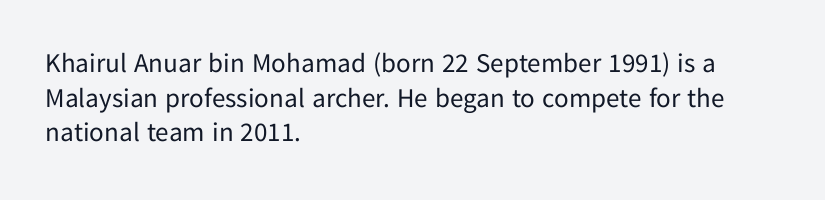
Q: Is the text bold? A: No.
Q: Is the text italic (slanted)? A: No, it is upright.
Q: Is the text underlined? A: No.
Q: How is the paragraph aligned? A: Left-aligned.
Q: Is the spacing between letters normal or unusually wide? A: Normal.
Q: Is the spacing between lines tight, normal or loose? A: Normal.
